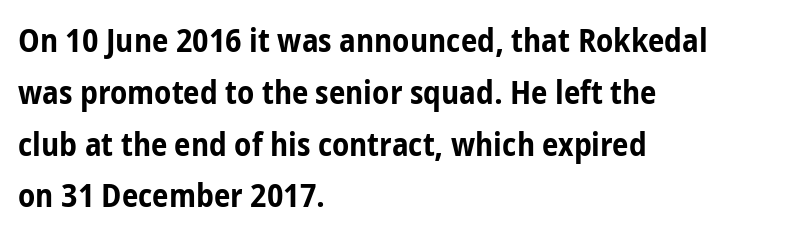
Strong, thick strokes mark this as bold type. Looks like regular typesetting: each glyph gets only the width it needs. This sample uses plain, unmodified letter spacing. The glyphs are unaccompanied by any horizontal stroke below them. Serif or sans? Sans — the stroke terminals are bare. This sample uses an upright cut, with every glyph sitting square on the baseline.
